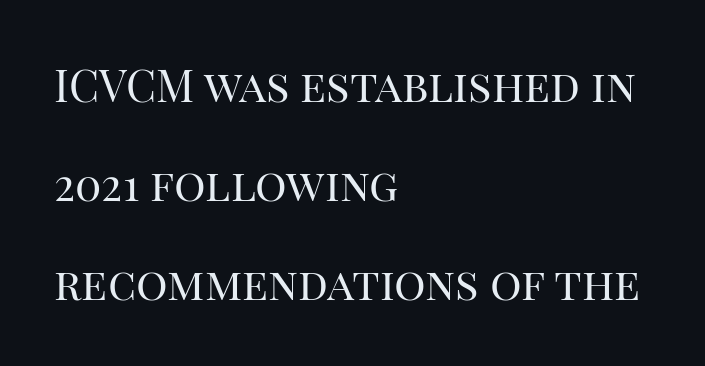
Q: Is the text bold? A: No.
Q: Is the text italic (slanted)? A: No, it is upright.
Q: Is the typeface a serif or a sans-serif typeface? A: Serif.
Q: Is the text underlined? A: No.
Q: How is the paragraph aligned? A: Left-aligned.
Q: Is the spacing between letters normal or unusually wide? A: Normal.
Q: Is the spacing between lines tight, normal or loose? A: Loose.
Q: Width (condensed, normal, or wide)? A: Normal.
Q: Stroke contrast? A: High.
Q: x-height? A: Large.
Q: Monospaced? A: No.
